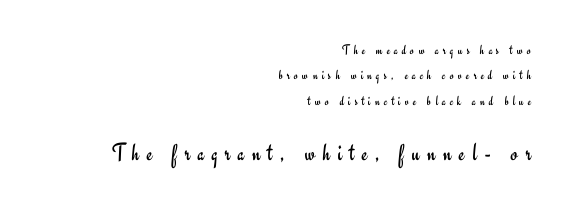
The image shows 25 px text type; set right-aligned, line spacing 1.82x, unusually wide letter spacing (+0.3 em), not underlined; the second (bottom) block is 1.79x larger.
